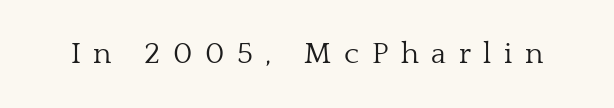
The image shows 30 px light serif type, upright; set unusually wide letter spacing (+0.42 em), not underlined; low stroke contrast and a medium x-height.
